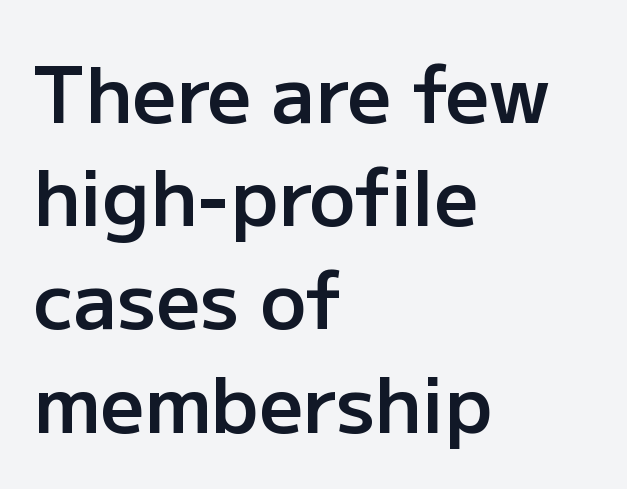
Q: Is the text bold? A: Semi-bold.
Q: Is the text italic (slanted)? A: No, it is upright.
Q: Is the typeface a serif or a sans-serif typeface? A: Sans-serif.
Q: Is the text underlined? A: No.
Q: How is the paragraph aligned? A: Left-aligned.
Q: Is the spacing between letters normal or unusually wide? A: Normal.
Q: Is the spacing between lines tight, normal or loose? A: Normal.
Q: Width (condensed, normal, or wide)? A: Normal.
Q: Stroke contrast? A: Low.
Q: x-height? A: Medium.
Q: Monospaced? A: No.
